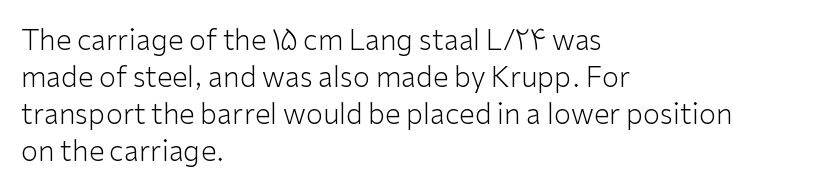
{"serif": "no", "italic": "no", "bold": "no", "weight": "light", "width": "normal", "stroke_contrast": "low", "x_height": "medium", "monospaced": "no", "underline": "no", "align": "left", "line_spacing": "normal", "line_spacing_ratio": 1.32, "letter_spacing": "normal", "letter_spacing_em": 0.0, "glyph_px": 28}
